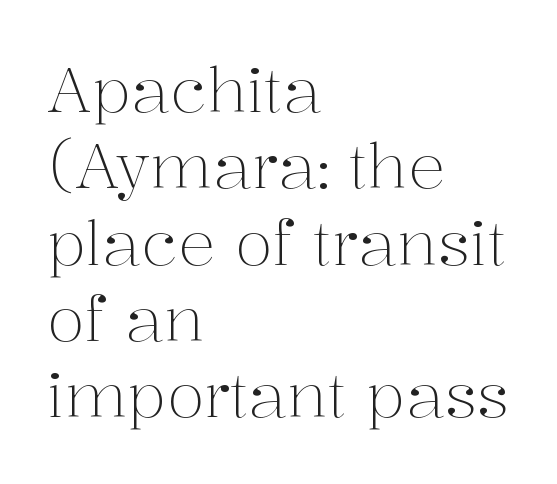
Spacing verdict: proportional, widths tailored to each character. Typographically, this falls in the serif category. On a weight scale, this lands at 450 or below. These lines are set flush left with a ragged right edge. Check under the words: just untouched page. It's the straight-up-and-down kind of type.
